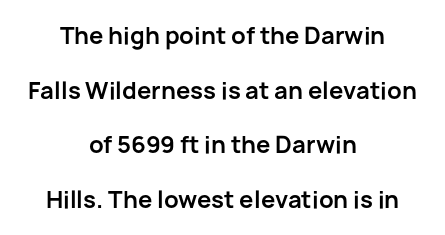
A typesetter would call this zero additional tracking. Descenders are the only things crossing below the line. Leading is clearly above the norm, producing a sparse column. Does the lettering tilt? It doesn't — this is upright. The typesetter chose a symmetrical, centered arrangement here.
